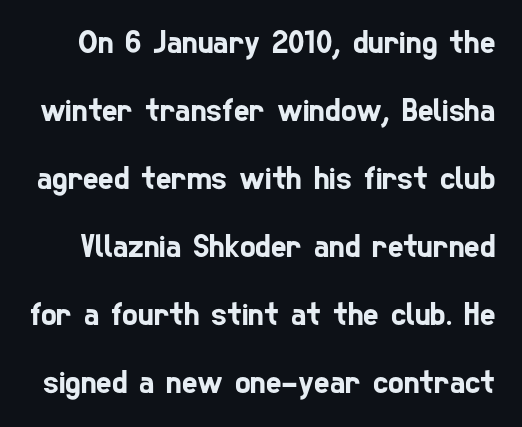
Q: Is the typeface a serif or a sans-serif typeface? A: Sans-serif.
Q: Is the text underlined? A: No.
Q: Is the spacing between letters normal or unusually wide? A: Normal.
Q: Is the spacing between lines tight, normal or loose? A: Loose.
Q: Width (condensed, normal, or wide)? A: Condensed.
Q: Stroke contrast? A: Low.
Q: x-height? A: Medium.
Q: Monospaced? A: No.
